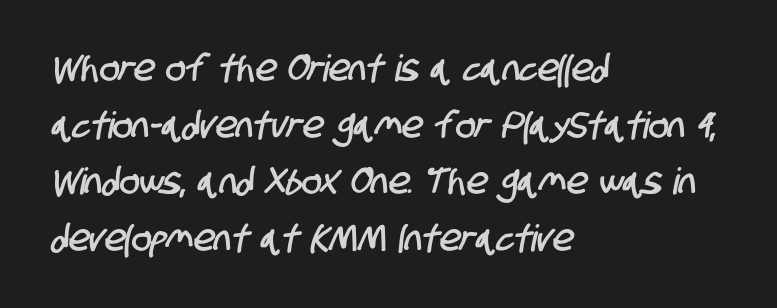
The image shows 37 px condensed sans-serif type; set left-aligned, normal line spacing (1.53x), normal letter spacing, not underlined; low stroke contrast and a large x-height.
